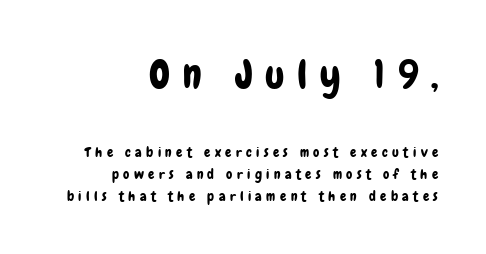
Q: Is the text italic (slanted)? A: No, it is upright.
Q: Is the typeface a serif or a sans-serif typeface? A: Sans-serif.
Q: Is the text underlined? A: No.
Q: How is the paragraph aligned? A: Right-aligned.
Q: Is the spacing between letters normal or unusually wide? A: Unusually wide.
Q: Is the spacing between lines tight, normal or loose? A: Normal.
Q: Which block of text is set in a larger size, the first (top) or the second (bottom)? A: The first (top) one.
Q: Width (condensed, normal, or wide)? A: Condensed.
Q: Stroke contrast? A: Low.
Q: x-height? A: Medium.
Q: Monospaced? A: No.
